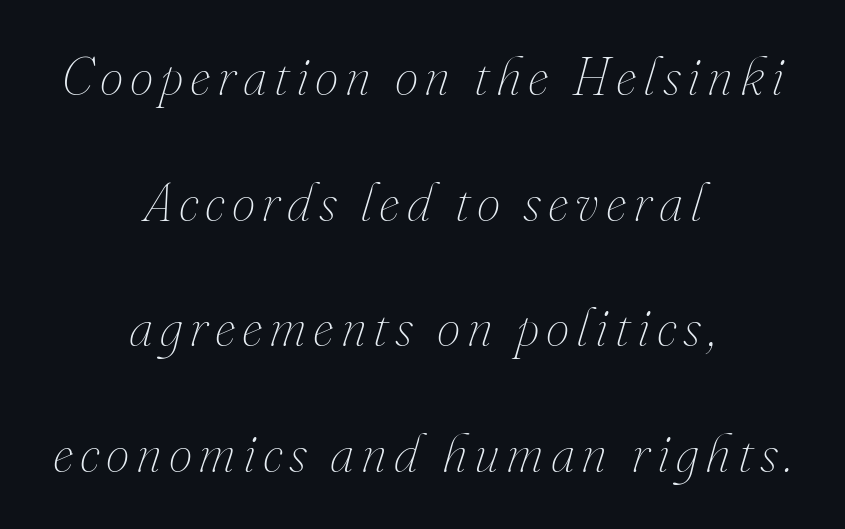
{"italic": "yes", "lean": "right", "slant_degrees": 16, "bold": "no", "weight": "thin", "width": "normal", "stroke_contrast": "medium", "x_height": "small", "monospaced": "no", "underline": "no", "align": "center", "line_spacing": "loose", "line_spacing_ratio": 2.37, "glyph_px": 53}
